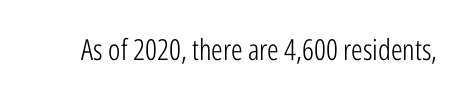
{"serif": "no", "italic": "no", "bold": "no", "weight": "light", "width": "condensed", "stroke_contrast": "low", "x_height": "medium", "monospaced": "no", "underline": "no", "letter_spacing": "normal", "letter_spacing_em": 0.0, "glyph_px": 29}
